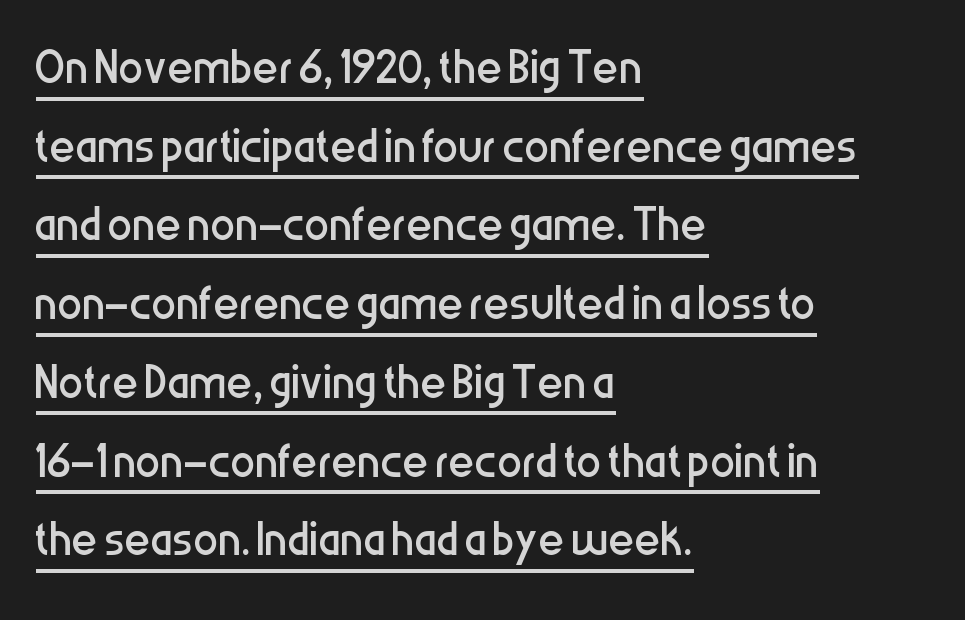
Q: Is the text bold? A: No.
Q: Is the text italic (slanted)? A: No, it is upright.
Q: Is the typeface a serif or a sans-serif typeface? A: Sans-serif.
Q: Is the text underlined? A: Yes.
Q: How is the paragraph aligned? A: Left-aligned.
Q: Is the spacing between letters normal or unusually wide? A: Normal.
Q: Is the spacing between lines tight, normal or loose? A: Normal.
Q: Width (condensed, normal, or wide)? A: Condensed.
Q: Stroke contrast? A: Low.
Q: x-height? A: Medium.
Q: Monospaced? A: No.
